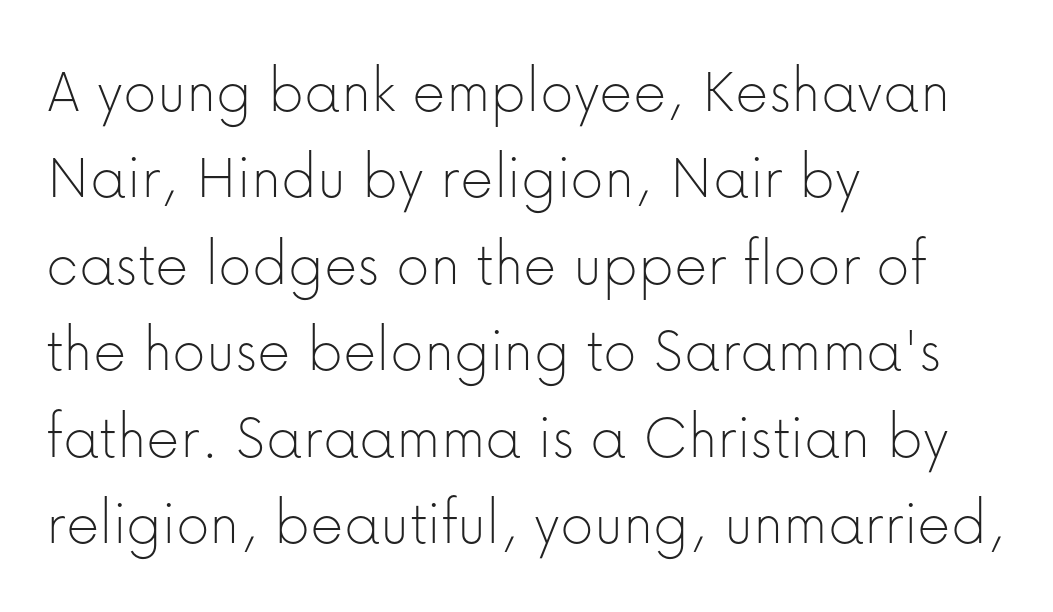
Q: Is the text bold? A: No.
Q: Is the text italic (slanted)? A: No, it is upright.
Q: Is the typeface a serif or a sans-serif typeface? A: Sans-serif.
Q: Is the text underlined? A: No.
Q: How is the paragraph aligned? A: Left-aligned.
Q: Is the spacing between letters normal or unusually wide? A: Normal.
Q: Is the spacing between lines tight, normal or loose? A: Normal.
Q: Width (condensed, normal, or wide)? A: Normal.
Q: Stroke contrast? A: Low.
Q: x-height? A: Medium.
Q: Monospaced? A: No.
